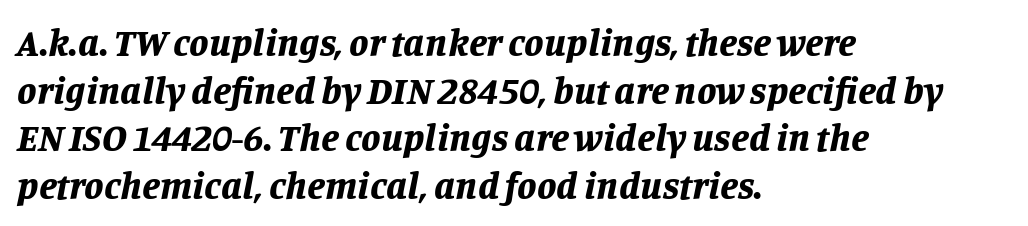
Q: Is the text bold? A: Yes.
Q: Is the text italic (slanted)? A: Yes, it leans right by about 11 degrees.
Q: Is the text underlined? A: No.
Q: How is the paragraph aligned? A: Left-aligned.
Q: Is the spacing between letters normal or unusually wide? A: Normal.
Q: Width (condensed, normal, or wide)? A: Normal.
Q: Stroke contrast? A: Low.
Q: x-height? A: Large.
Q: Monospaced? A: No.
